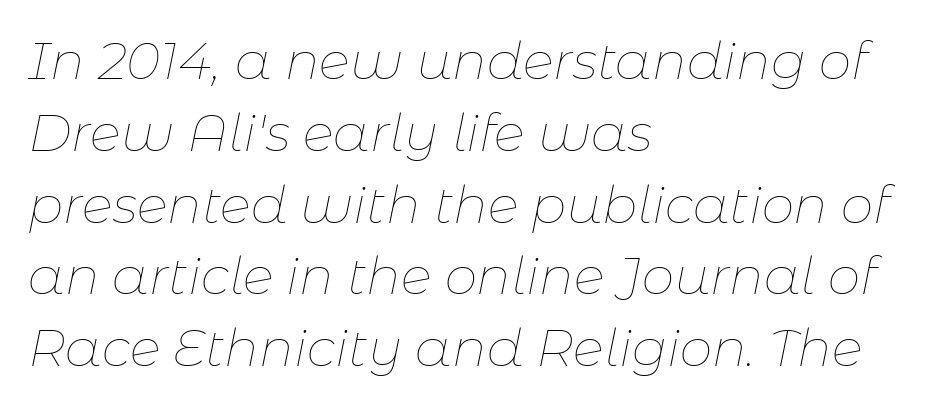
The image shows 52 px thin type, italic (leaning right); set left-aligned, normal line spacing (1.38x), normal letter spacing, not underlined; low stroke contrast and a medium x-height.
